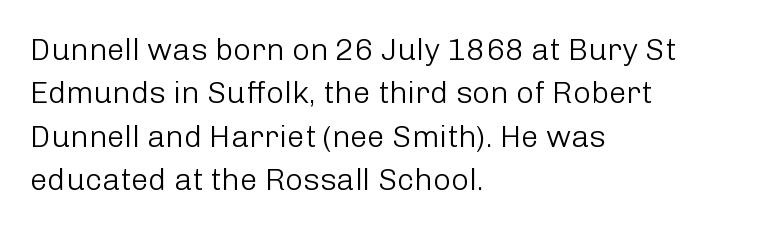
The image shows 31 px light sans-serif type, upright; set left-aligned, normal line spacing (1.4x), normal letter spacing, not underlined; low stroke contrast and a medium x-height.
